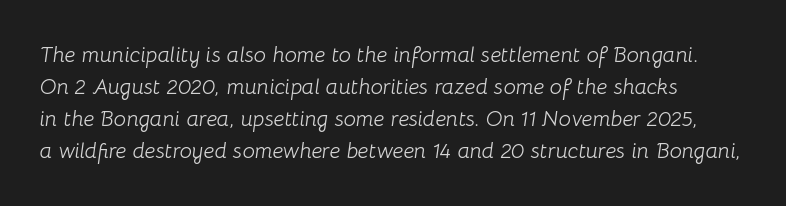
Q: Is the text bold? A: No.
Q: Is the text italic (slanted)? A: Yes, it leans right by about 8 degrees.
Q: Is the text underlined? A: No.
Q: Is the spacing between letters normal or unusually wide? A: Normal.
Q: Is the spacing between lines tight, normal or loose? A: Normal.
